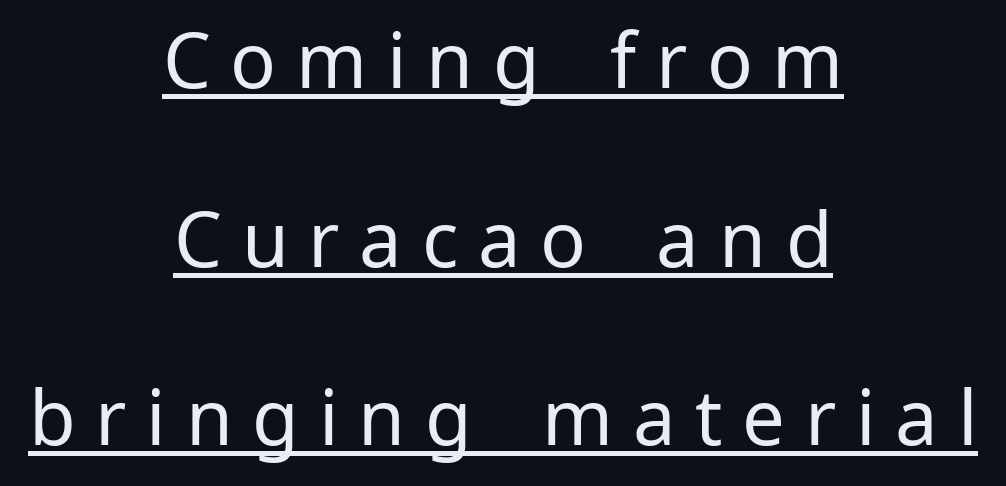
The lettering holds an erect, upright posture throughout. Substantial extra tracking has been applied to these lines. The passage shown is typed in a proportional face where columns would drift. Reading down the column, the eye jumps a long way to each next line.
